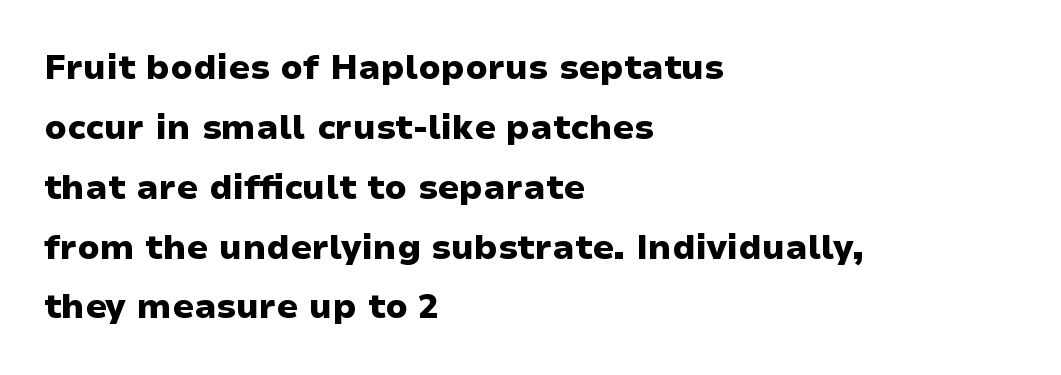
The image shows 34 px heavy, wide sans-serif type, upright; set left-aligned, line spacing 1.76x, normal letter spacing, not underlined; low stroke contrast and a medium x-height.
